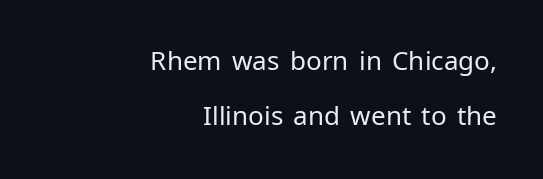
Vertical stems look standard width or narrower in stroke. Characters follow at the spacing the type designer built in. A typesetter would call this leading open, well beyond the default. The lettering stays uniformly vertical, giving the passage a roman look. The specimen omits any rule beneath the text block's lines. One-word summary of the alignment: right.
